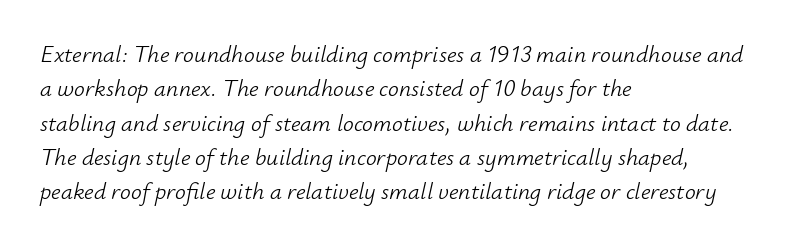
The image shows 24 px text type, italic (leaning right); set left-aligned, normal line spacing (1.43x), normal letter spacing, not underlined.
